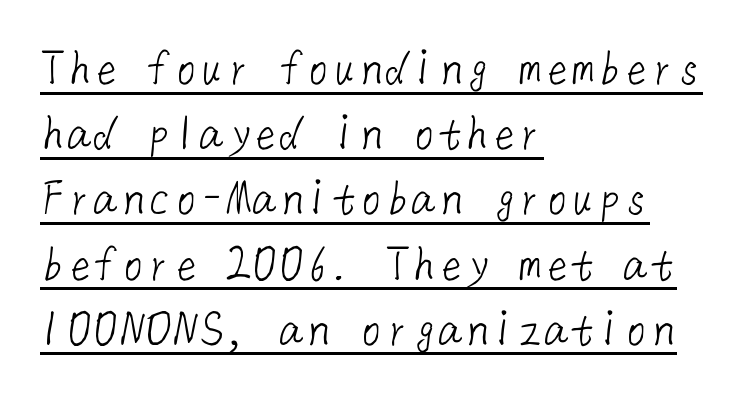
{"serif": "no", "bold": "no", "weight": "light", "width": "normal", "stroke_contrast": "low", "x_height": "medium", "underline": "yes", "align": "left", "line_spacing_ratio": 1.23, "letter_spacing": "normal", "letter_spacing_em": 0.0, "glyph_px": 53}
